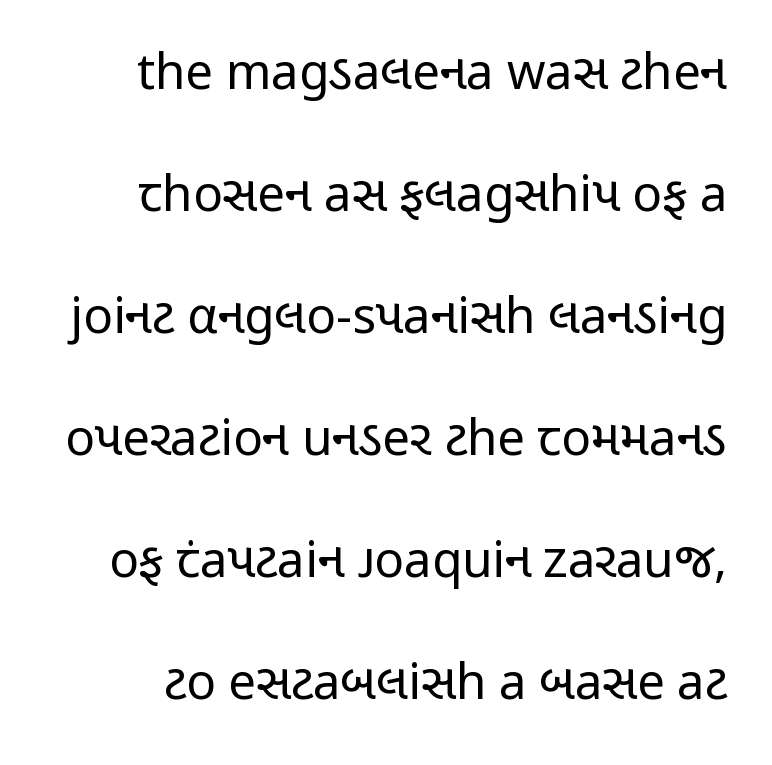
Q: Is the text bold? A: No.
Q: Is the text italic (slanted)? A: No, it is upright.
Q: Is the typeface a serif or a sans-serif typeface? A: Sans-serif.
Q: Is the text underlined? A: No.
Q: Is the spacing between letters normal or unusually wide? A: Normal.
Q: Is the spacing between lines tight, normal or loose? A: Loose.
Q: Width (condensed, normal, or wide)? A: Condensed.
Q: Stroke contrast? A: Low.
Q: x-height? A: Medium.
Q: Monospaced? A: No.
